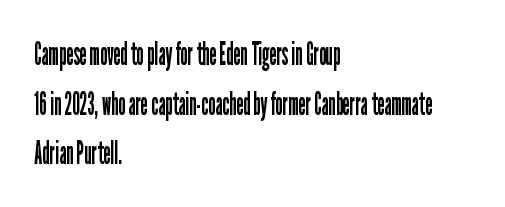
Q: Is the text bold? A: No.
Q: Is the text italic (slanted)? A: No, it is upright.
Q: Is the typeface a serif or a sans-serif typeface? A: Sans-serif.
Q: Is the text underlined? A: No.
Q: How is the paragraph aligned? A: Left-aligned.
Q: Is the spacing between letters normal or unusually wide? A: Normal.
Q: Is the spacing between lines tight, normal or loose? A: Normal.
Q: Width (condensed, normal, or wide)? A: Condensed.
Q: Stroke contrast? A: Low.
Q: x-height? A: Medium.
Q: Monospaced? A: No.
